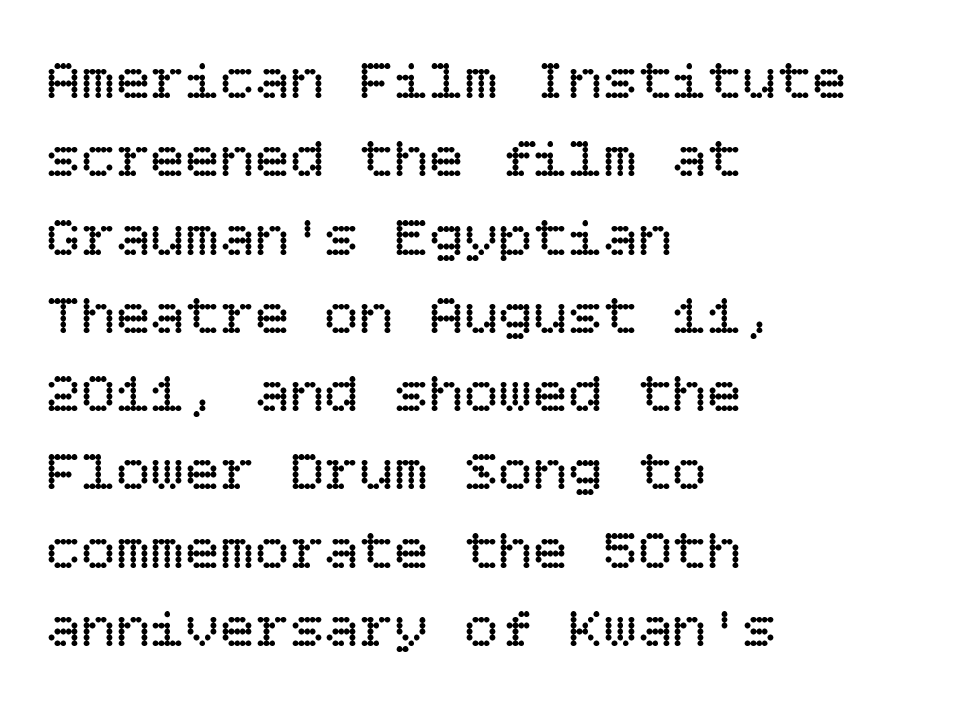
{"italic": "no", "bold": "no", "weight": "regular", "width": "normal", "stroke_contrast": "low", "x_height": "large", "underline": "no", "align": "left", "line_spacing": "normal", "line_spacing_ratio": 1.35, "letter_spacing": "normal", "letter_spacing_em": 0.0, "glyph_px": 58}
